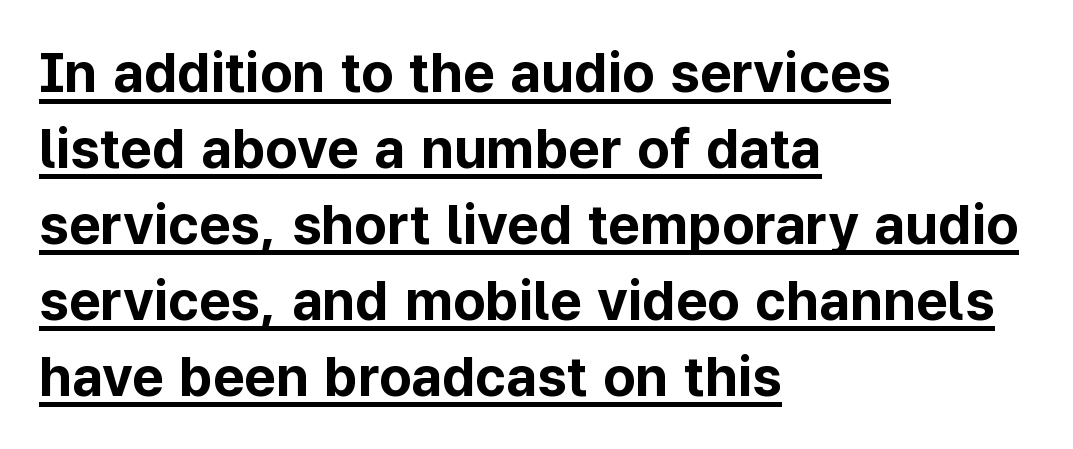
The type is set solid horizontally, with unmodified tracking. Each line of the rendering has a horizontal stroke beneath the glyphs. This is heavy type, rendered in bold. Ascenders rise straight up at ninety degrees. Does the copy run flush right? No — it runs flush left.
